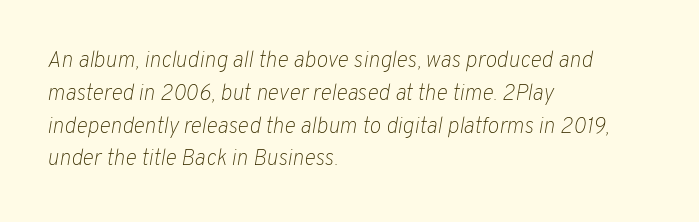
Is the stroke heavy? The answer is a plain regular-or-lighter. Words float on clear page, feet unadorned. Leading: standard. A typesetter would mark this as italic. The horizontal fit of the characters is conventional and even.
